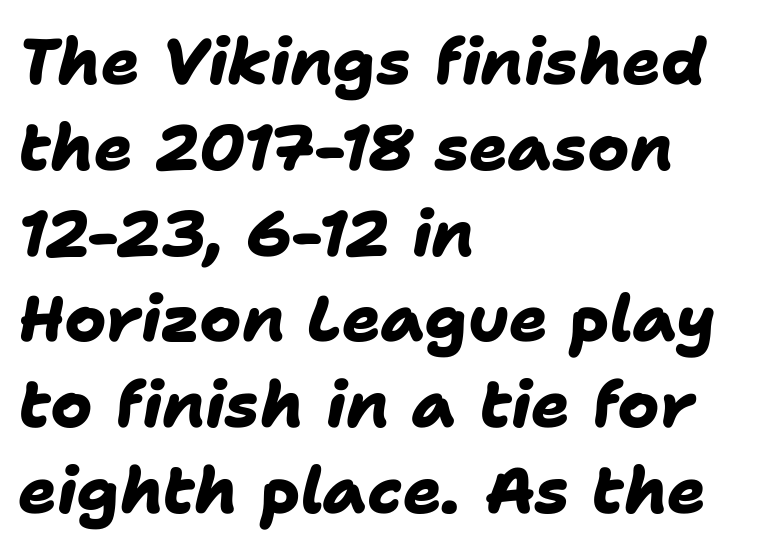
{"serif": "no", "bold": "yes", "weight": "heavy", "width": "normal", "stroke_contrast": "low", "x_height": "medium", "monospaced": "no", "underline": "no", "align": "left", "line_spacing": "normal", "line_spacing_ratio": 1.34, "letter_spacing": "normal", "letter_spacing_em": 0.0, "glyph_px": 64}
